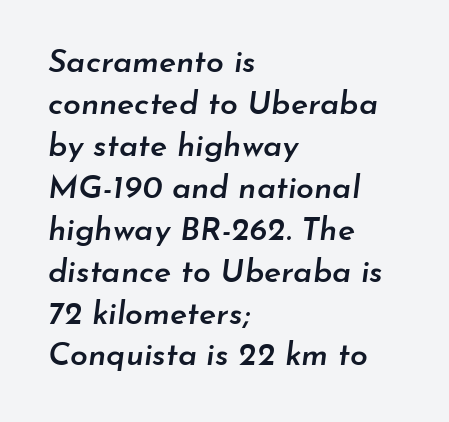
Q: Is the text bold? A: Semi-bold.
Q: Is the text italic (slanted)? A: Yes, it leans right by about 7 degrees.
Q: Is the text underlined? A: No.
Q: How is the paragraph aligned? A: Left-aligned.
Q: Is the spacing between letters normal or unusually wide? A: Normal.
Q: Is the spacing between lines tight, normal or loose? A: Normal.
Q: Width (condensed, normal, or wide)? A: Normal.
Q: Stroke contrast? A: Low.
Q: x-height? A: Small.
Q: Monospaced? A: No.
